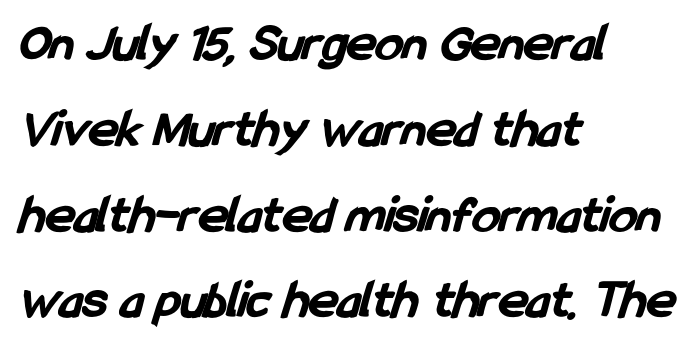
The image shows 55 px bold, condensed sans-serif type; set left-aligned, normal line spacing (1.56x), normal letter spacing, not underlined; low stroke contrast and a medium x-height.
